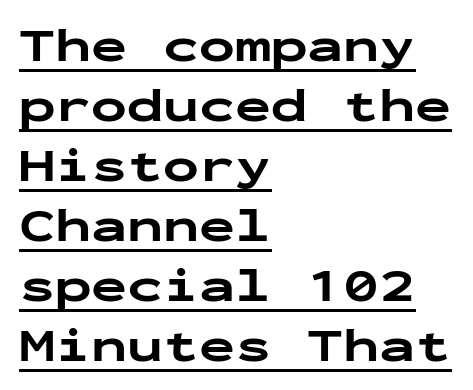
The image shows 48 px bold, wide sans-serif type, upright, monospaced; set left-aligned, normal line spacing (1.25x), normal letter spacing, underlined; low stroke contrast and a medium x-height.
